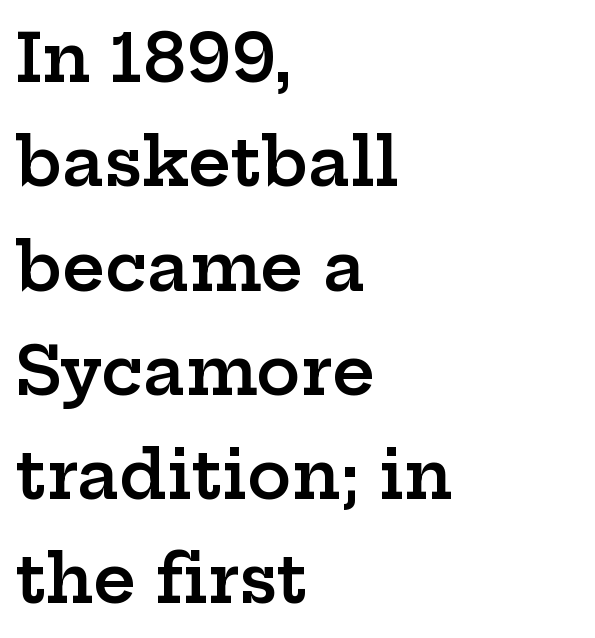
The image shows 66 px semibold, wide serif type, upright; set left-aligned, normal line spacing (1.58x), normal letter spacing, not underlined; low stroke contrast and a medium x-height.
